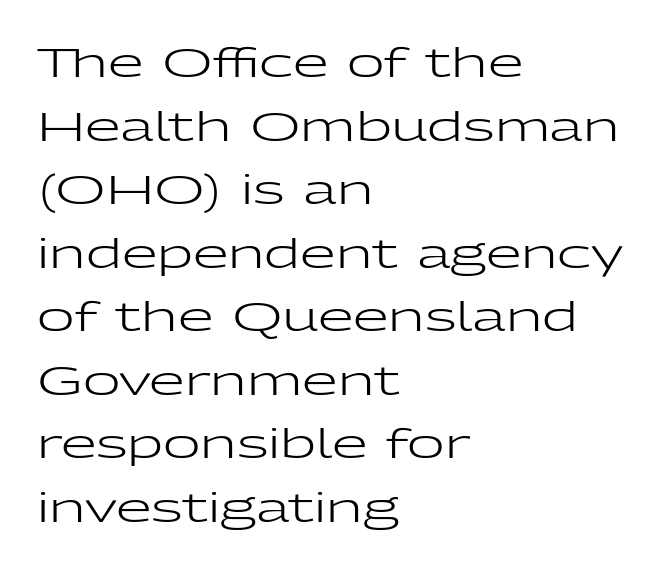
The letters carry no serifs — their stems end cleanly without finishing strokes. The type sits square on the baseline with zero lean. Does extra space separate the letters? No, they use regular spacing. The face used here is proportionally spaced, like ordinary book or web type. Summary of vertical rhythm: regular, with standard interline spacing. The lines in this sample share a left origin and differ only in where they stop.
